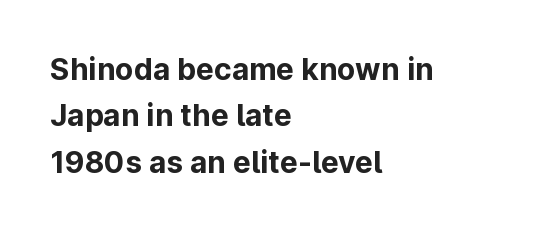
{"serif": "no", "italic": "no", "bold": "yes", "weight": "bold", "width": "normal", "stroke_contrast": "low", "x_height": "medium", "monospaced": "no", "underline": "no", "align": "left", "line_spacing": "normal", "line_spacing_ratio": 1.55, "letter_spacing": "normal", "letter_spacing_em": 0.0, "glyph_px": 30}
